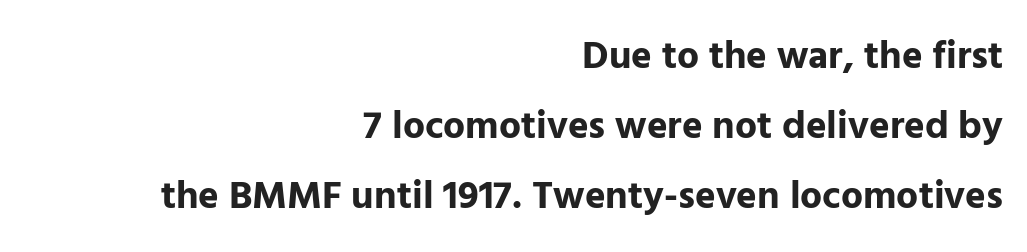
The image shows 39 px bold sans-serif type, upright; set right-aligned, line spacing 1.79x, normal letter spacing, not underlined; low stroke contrast and a medium x-height.
